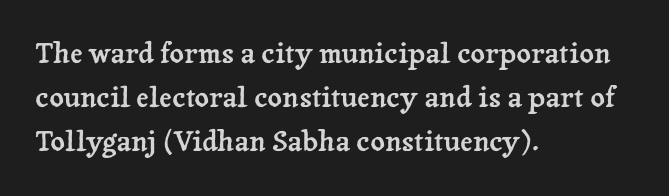
The image shows 28 px serif type, upright; set left-aligned, normal line spacing (1.58x), normal letter spacing, not underlined; low stroke contrast and a medium x-height.
